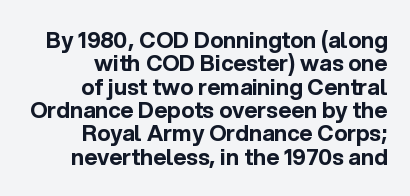
The foot of each line stays bare and open. Students, note that the glyphs here touch the page at normal intervals. Compared with an ordinary text face, these strokes are far heavier — a full bold. The setting favours the right margin, as signatures and pull-quotes sometimes do. Ascenders rise straight up at ninety degrees.
